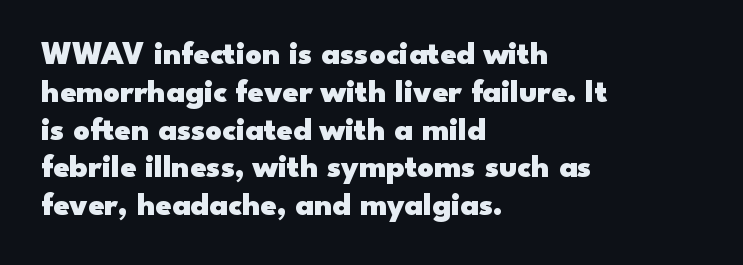
Q: Is the text bold? A: Yes.
Q: Is the text italic (slanted)? A: No, it is upright.
Q: Is the typeface a serif or a sans-serif typeface? A: Sans-serif.
Q: Is the text underlined? A: No.
Q: How is the paragraph aligned? A: Left-aligned.
Q: Is the spacing between letters normal or unusually wide? A: Normal.
Q: Width (condensed, normal, or wide)? A: Wide.
Q: Stroke contrast? A: Low.
Q: x-height? A: Small.
Q: Monospaced? A: No.
